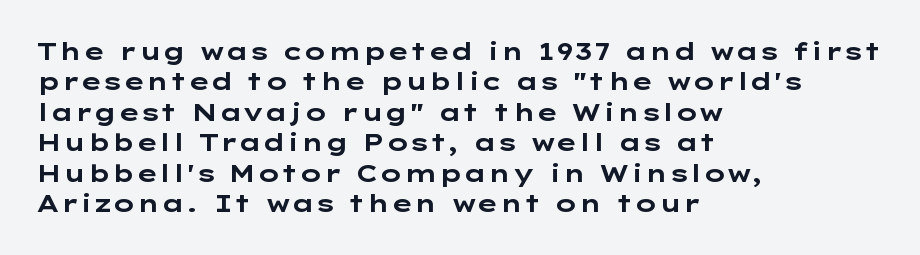
{"italic": "no", "bold": "yes", "underline": "no", "align": "left", "line_spacing": "normal", "line_spacing_ratio": 1.27, "letter_spacing": "normal", "letter_spacing_em": 0.0, "glyph_px": 24}
